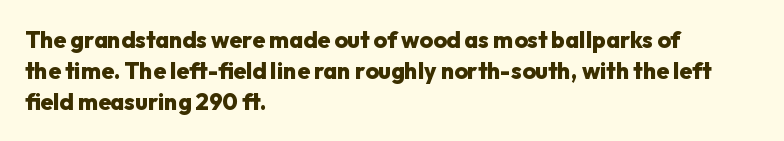
It's the straight-up-and-down kind of type. Descender tails drop into unmarked territory. Weight check: bold — yes, fully. Line beginnings align vertically; line endings do not.
